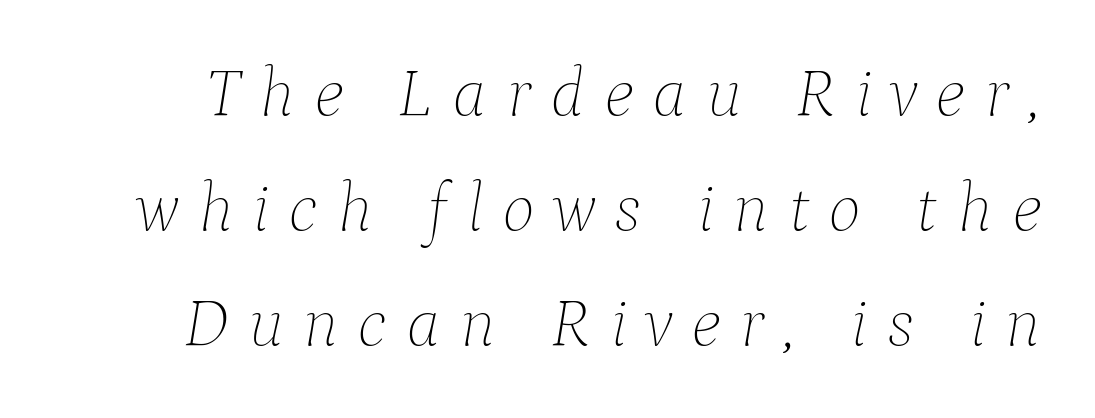
Q: Is the text bold? A: No.
Q: Is the text italic (slanted)? A: Yes, it leans right by about 9 degrees.
Q: Is the text underlined? A: No.
Q: Is the spacing between letters normal or unusually wide? A: Unusually wide.
Q: Is the spacing between lines tight, normal or loose? A: Normal.
Q: Width (condensed, normal, or wide)? A: Normal.
Q: Stroke contrast? A: Low.
Q: x-height? A: Medium.
Q: Monospaced? A: No.
